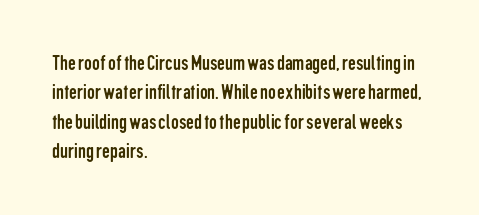
Q: Is the text bold? A: No.
Q: Is the text italic (slanted)? A: No, it is upright.
Q: Is the text underlined? A: No.
Q: How is the paragraph aligned? A: Left-aligned.
Q: Is the spacing between letters normal or unusually wide? A: Normal.
Q: Is the spacing between lines tight, normal or loose? A: Normal.
